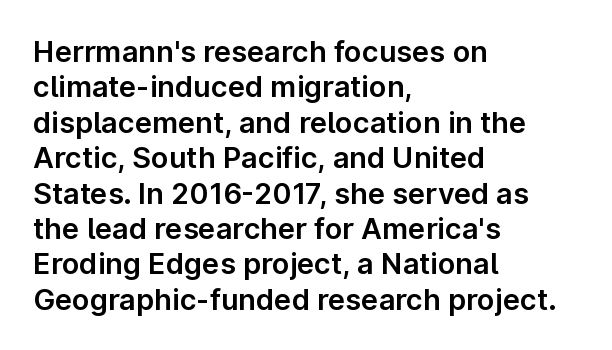
Q: Is the text italic (slanted)? A: No, it is upright.
Q: Is the typeface a serif or a sans-serif typeface? A: Sans-serif.
Q: Is the text underlined? A: No.
Q: How is the paragraph aligned? A: Left-aligned.
Q: Is the spacing between letters normal or unusually wide? A: Normal.
Q: Width (condensed, normal, or wide)? A: Normal.
Q: Stroke contrast? A: Low.
Q: x-height? A: Medium.
Q: Monospaced? A: No.
